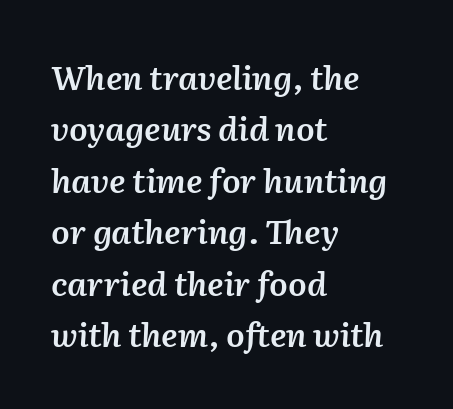
{"italic": "yes", "lean": "right", "slant_degrees": 2, "bold": "semi", "weight": "semibold", "width": "normal", "stroke_contrast": "medium", "x_height": "medium", "monospaced": "no", "underline": "no", "align": "left", "line_spacing": "normal", "line_spacing_ratio": 1.56, "letter_spacing": "normal", "letter_spacing_em": 0.0, "glyph_px": 33}
